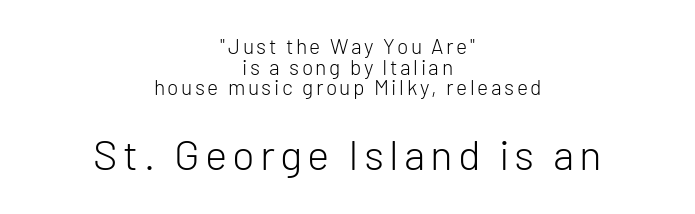
The image shows 42 px light sans-serif type, upright; set centered, tight line spacing (0.98x), not underlined; the second (bottom) block is 2.0x larger; low stroke contrast and a medium x-height.
